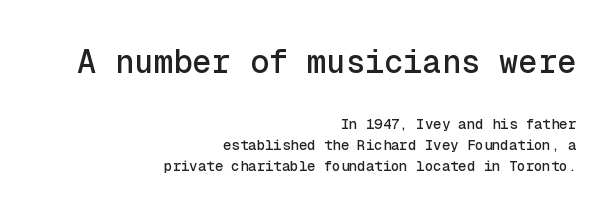
I'd call this a sans setting — the letters go barefoot. The letters stand upright; this is a roman face. Caption: upper text group enlarged, lower text group reduced. Underline: absent. Vertical spacing — default. Teacher's note: observe the even right margin — that is flush-right alignment.
